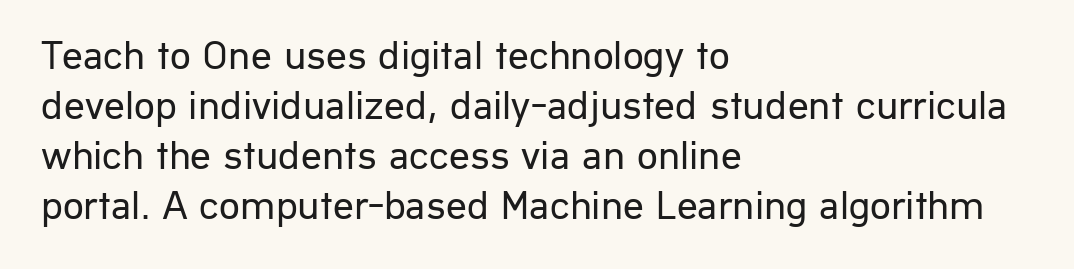
The image shows 41 px regular-weight sans-serif type, upright; set left-aligned, line spacing 1.22x, normal letter spacing, not underlined; low stroke contrast and a medium x-height.
